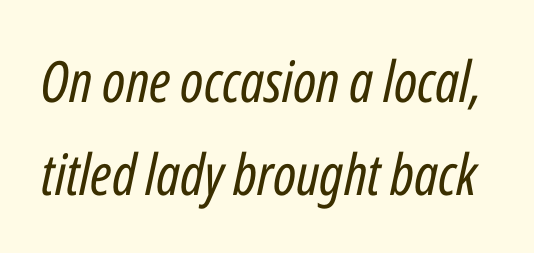
{"italic": "yes", "lean": "right", "slant_degrees": 12, "bold": "no", "weight": "regular", "width": "condensed", "stroke_contrast": "low", "x_height": "medium", "monospaced": "no", "underline": "no", "line_spacing": "normal", "line_spacing_ratio": 1.63, "letter_spacing": "normal", "letter_spacing_em": 0.0, "glyph_px": 57}
